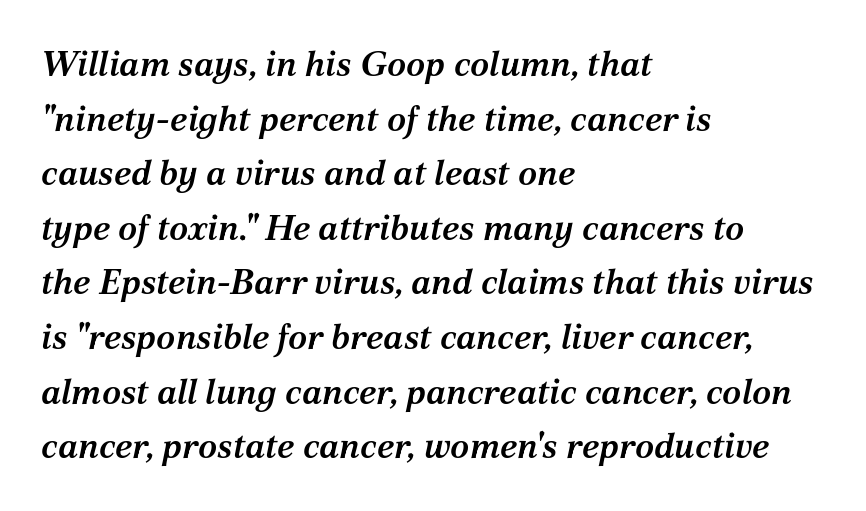
{"serif": "yes", "italic": "yes", "lean": "right", "slant_degrees": 12, "bold": "semi", "weight": "semibold", "width": "normal", "stroke_contrast": "medium", "x_height": "medium", "monospaced": "no", "underline": "no", "align": "left", "line_spacing": "normal", "line_spacing_ratio": 1.56, "letter_spacing": "normal", "letter_spacing_em": 0.0, "glyph_px": 35}
